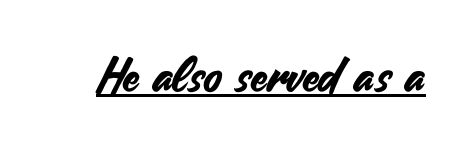
{"serif": "no", "width": "normal", "stroke_contrast": "medium", "x_height": "small", "monospaced": "no", "underline": "yes", "letter_spacing": "normal", "letter_spacing_em": 0.0, "glyph_px": 48}
